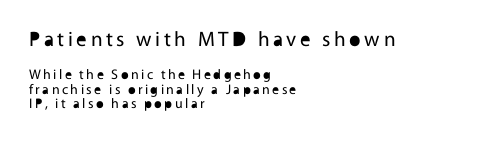
These two chunks differ in scale, with the top chunk taking the larger measure. Tall strokes in this sample are plumb rather than angled. This reads as an unemphasized weight, regular at the heaviest. Horizontally, the lines are justified to the leading edge only. Notice how descenders almost collide with the ascenders below — that's tight leading. The words here are not underlined.
